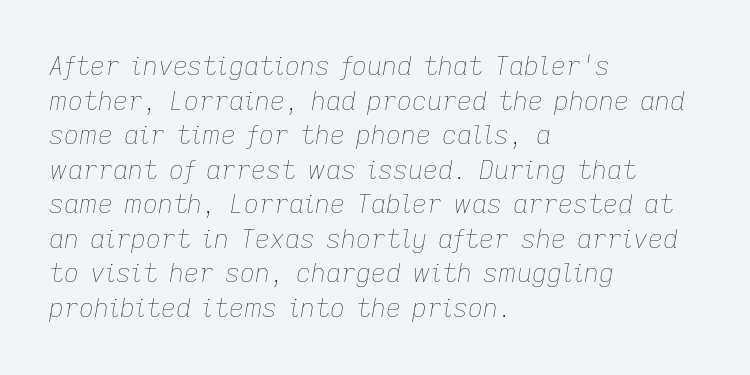
{"italic": "yes", "lean": "right", "slant_degrees": 9, "bold": "no", "underline": "no", "align": "left", "line_spacing": "normal", "line_spacing_ratio": 1.33, "letter_spacing": "normal", "letter_spacing_em": 0.0, "glyph_px": 26}
